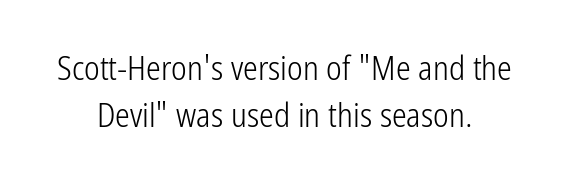
The image shows 33 px light, condensed sans-serif type, upright; set centered, normal line spacing (1.42x), normal letter spacing, not underlined; low stroke contrast and a medium x-height.
